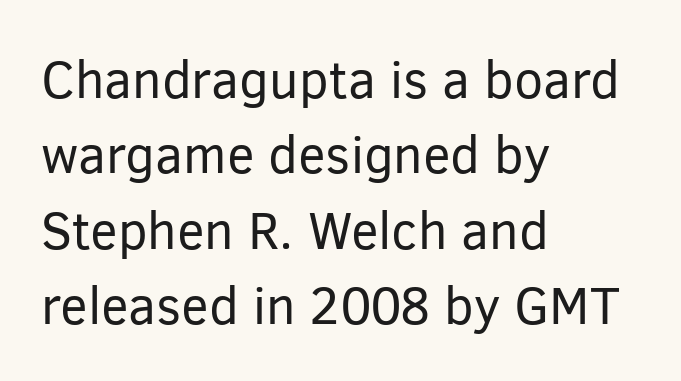
Bare-footed words on every line. The face used here is a sans, in the tradition of grotesques and geometrics. Casual observation: everything's shoved over to the left. Nope, not italic — everything's standing straight. Letter spacing: default.
